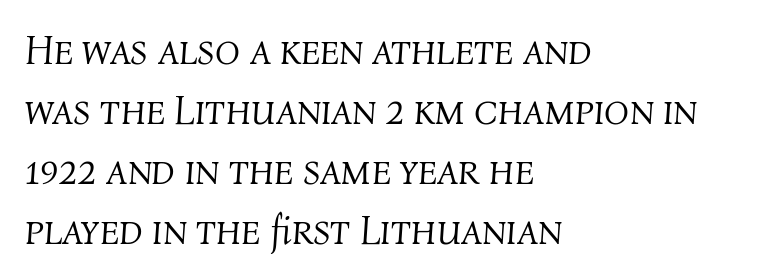
{"italic": "yes", "lean": "right", "slant_degrees": 4, "bold": "no", "weight": "light", "width": "normal", "stroke_contrast": "medium", "x_height": "medium", "monospaced": "no", "underline": "no", "align": "left", "line_spacing": "normal", "line_spacing_ratio": 1.46, "letter_spacing": "normal", "letter_spacing_em": 0.0, "glyph_px": 41}
